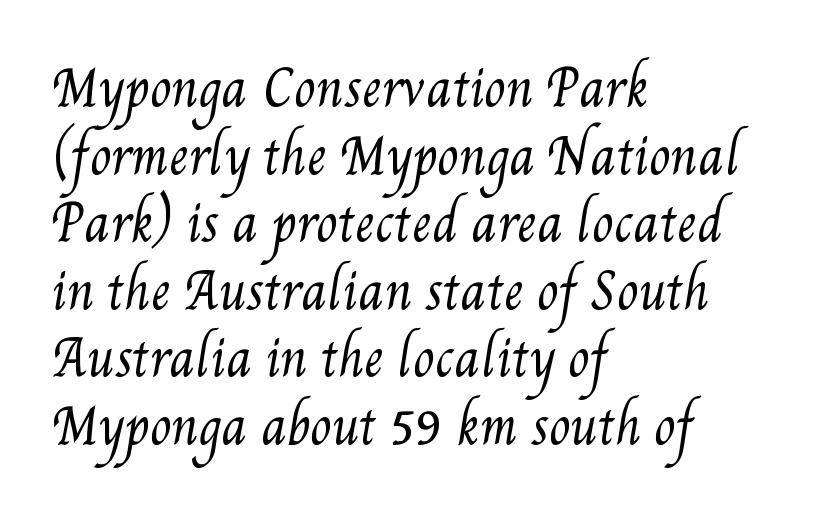
Q: Is the text bold? A: No.
Q: Is the text underlined? A: No.
Q: How is the paragraph aligned? A: Left-aligned.
Q: Is the spacing between letters normal or unusually wide? A: Normal.
Q: Is the spacing between lines tight, normal or loose? A: Normal.
Q: Width (condensed, normal, or wide)? A: Condensed.
Q: Stroke contrast? A: Medium.
Q: x-height? A: Small.
Q: Monospaced? A: No.
